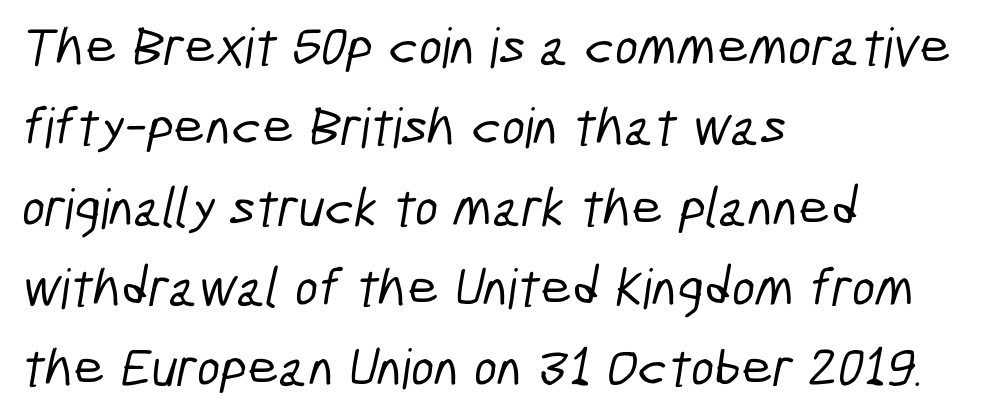
The image shows 55 px condensed sans-serif type; set left-aligned, normal line spacing (1.46x), normal letter spacing, not underlined; low stroke contrast and a medium x-height.
